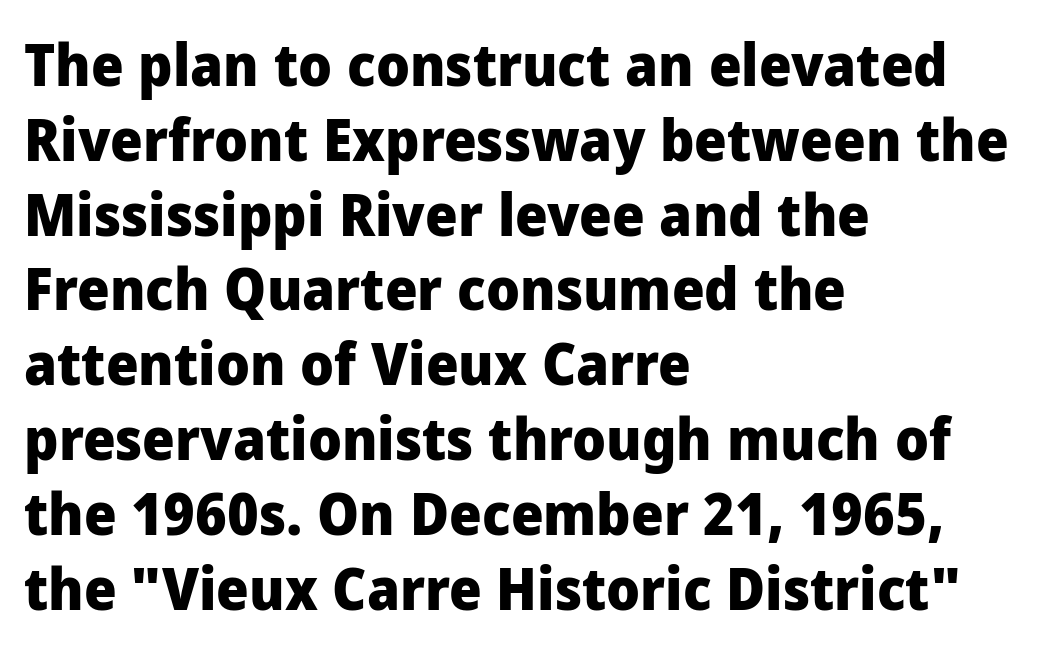
The image shows 58 px heavy sans-serif type, upright; set left-aligned, normal line spacing (1.29x), normal letter spacing, not underlined; low stroke contrast and a medium x-height.
